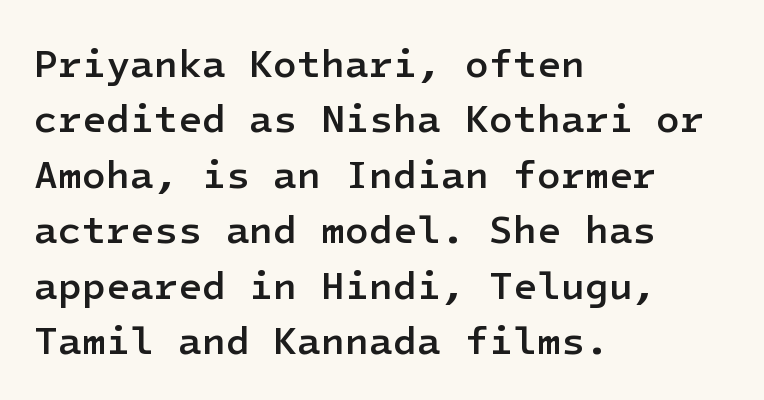
The image shows 39 px semibold sans-serif type, upright; set left-aligned, normal line spacing (1.42x), normal letter spacing, not underlined; low stroke contrast and a medium x-height.
